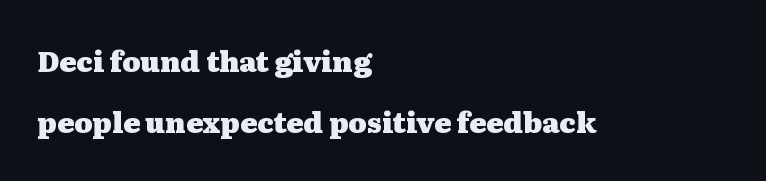
{"serif": "yes", "italic": "no", "bold": "yes", "weight": "heavy", "width": "wide", "stroke_contrast": "medium", "x_height": "medium", "monospaced": "no", "underline": "no", "align": "left", "line_spacing": "loose", "line_spacing_ratio": 2.19, "letter_spacing": "normal", "letter_spacing_em": 0.0, "glyph_px": 28}
